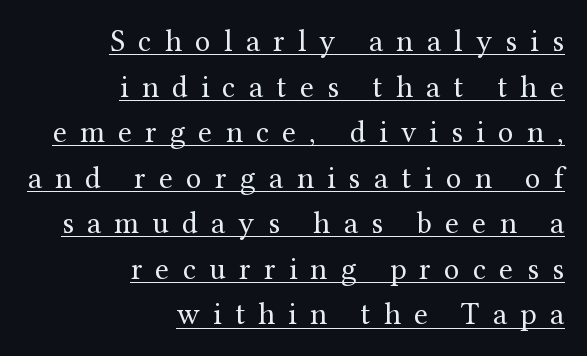
You can tell from the footed stems that serif type was used. You can see a thin bar hugging the bottom of the glyphs. A typesetter would call this leading conventional body-copy spacing. The rag falls on the left side of this text block. Spacing verdict: proportional, widths tailored to each character.
